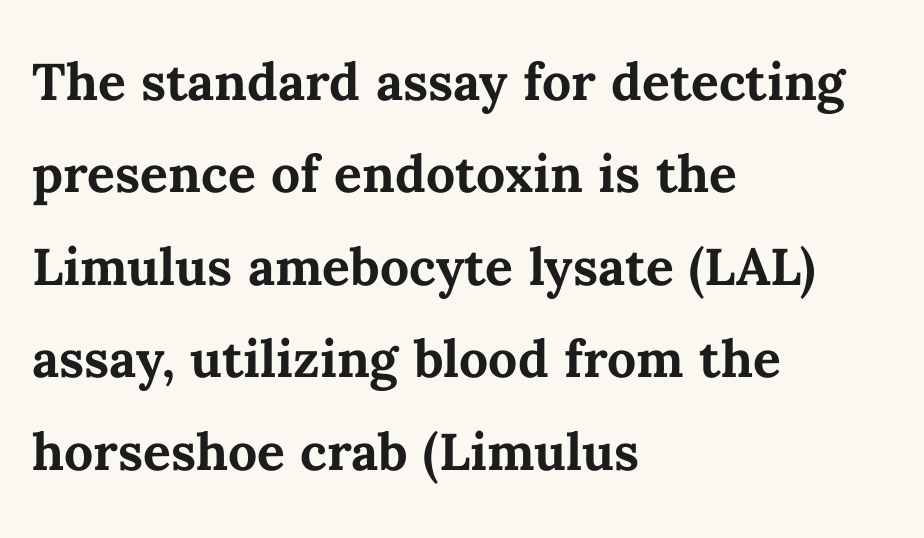
The image shows 69 px semibold type, upright; set left-aligned, normal line spacing (1.34x), normal letter spacing, not underlined; medium stroke contrast and a medium x-height.
